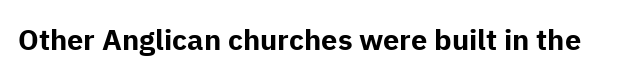
Q: Is the text bold? A: Yes.
Q: Is the text italic (slanted)? A: No, it is upright.
Q: Is the typeface a serif or a sans-serif typeface? A: Sans-serif.
Q: Is the text underlined? A: No.
Q: Is the spacing between letters normal or unusually wide? A: Normal.
Q: Width (condensed, normal, or wide)? A: Normal.
Q: Stroke contrast? A: Low.
Q: x-height? A: Medium.
Q: Monospaced? A: No.
